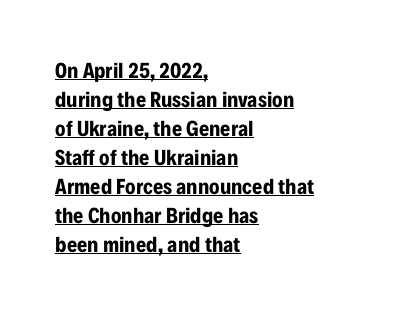
The image shows 22 px bold type, upright; set left-aligned, normal line spacing (1.32x), normal letter spacing, underlined.
